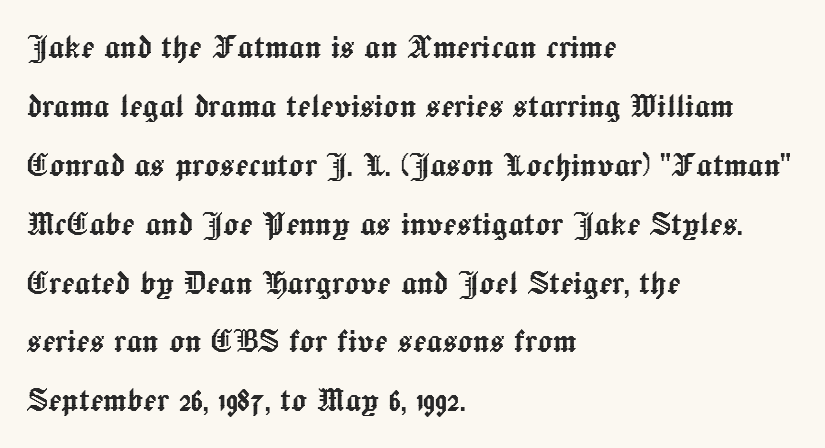
Q: Is the text italic (slanted)? A: No, it is upright.
Q: Is the text underlined? A: No.
Q: How is the paragraph aligned? A: Left-aligned.
Q: Is the spacing between letters normal or unusually wide? A: Normal.
Q: Is the spacing between lines tight, normal or loose? A: Normal.
Q: Width (condensed, normal, or wide)? A: Normal.
Q: x-height? A: Medium.
Q: Monospaced? A: No.
